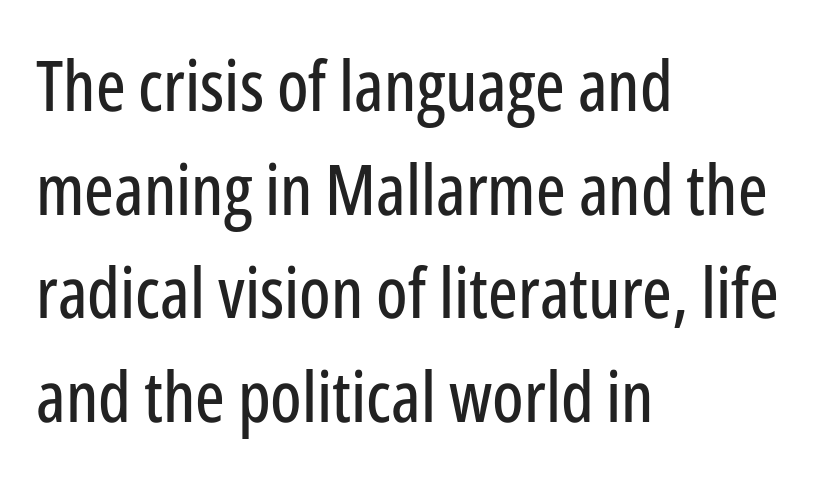
Q: Is the text italic (slanted)? A: No, it is upright.
Q: Is the typeface a serif or a sans-serif typeface? A: Sans-serif.
Q: Is the text underlined? A: No.
Q: How is the paragraph aligned? A: Left-aligned.
Q: Is the spacing between letters normal or unusually wide? A: Normal.
Q: Is the spacing between lines tight, normal or loose? A: Normal.
Q: Width (condensed, normal, or wide)? A: Condensed.
Q: Stroke contrast? A: Low.
Q: x-height? A: Medium.
Q: Monospaced? A: No.
